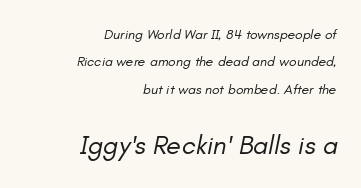
Q: Is the text bold? A: No.
Q: Is the text italic (slanted)? A: Yes, it leans right by about 11 degrees.
Q: Is the text underlined? A: No.
Q: How is the paragraph aligned? A: Right-aligned.
Q: Is the spacing between letters normal or unusually wide? A: Normal.
Q: Is the spacing between lines tight, normal or loose? A: Loose.
Q: Which block of text is set in a larger size, the first (top) or the second (bottom)? A: The second (bottom) one.
